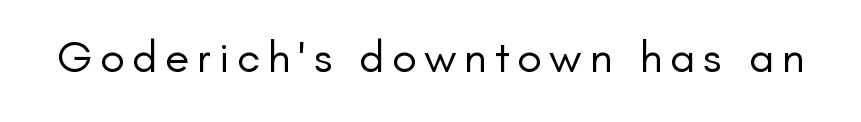
The image shows 45 px regular-weight sans-serif type, upright; set not underlined; low stroke contrast and a small x-height.
